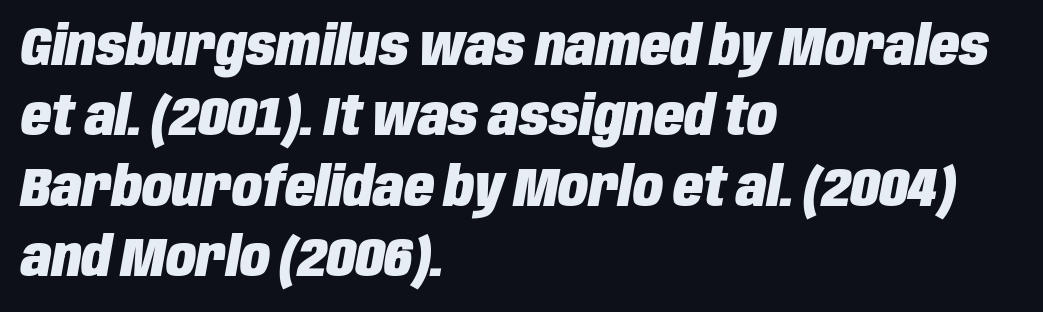
Typeset ragged right — the left edge is the straight one. Students, note that the glyphs here touch the page at normal intervals. Character widths vary here, with narrow letters taking less room than wide ones. Every letter is thick-stroked: bold, no question. Glance below the letters and you will spot only blank space. There's an unmistakable incline to the writing here.
